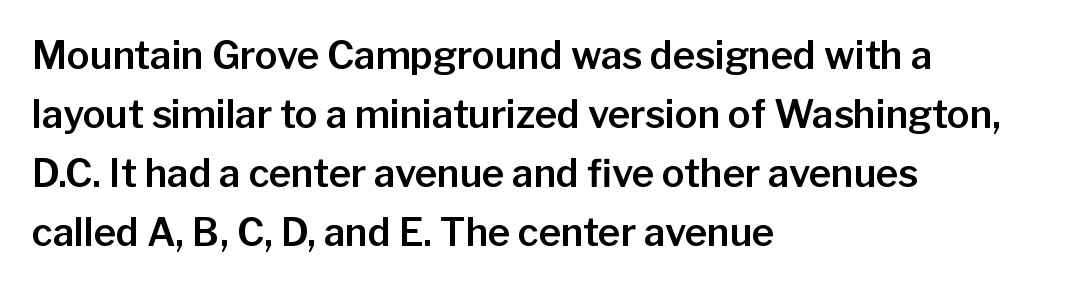
Posture: upright roman. Look at the tracking — it's just the regular setting, nothing added. A typesetter would call this leading conventional body-copy spacing. The passage shown is typed in a proportional face where columns would drift.
